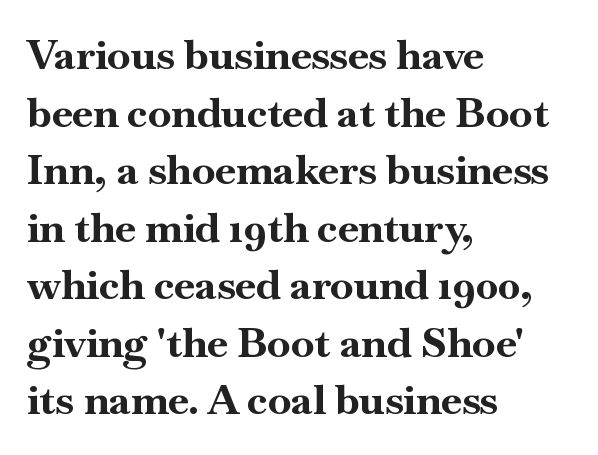
The image shows 42 px bold serif type, upright; set left-aligned, normal line spacing (1.37x), normal letter spacing, not underlined; high stroke contrast and a small x-height.
